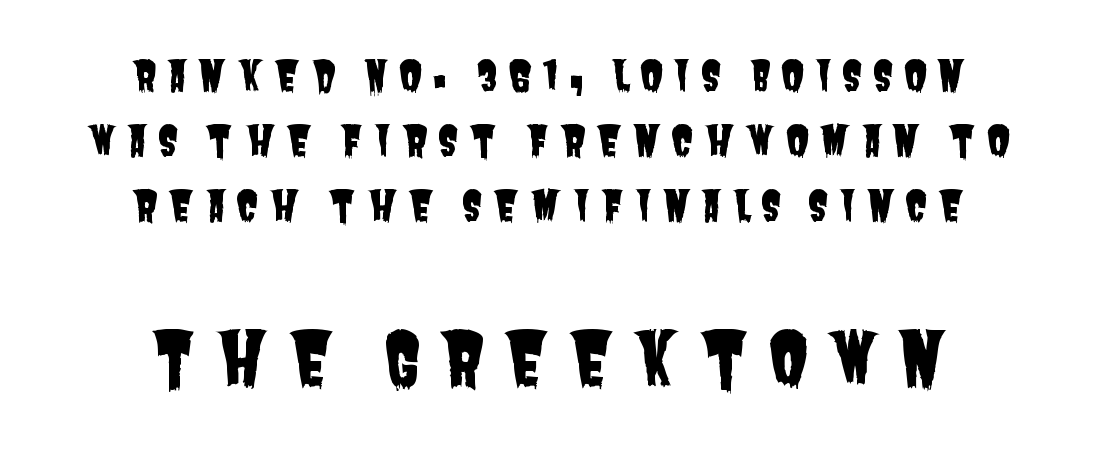
The image shows 74 px condensed sans-serif type; set centered, normal line spacing (1.55x), unusually wide letter spacing (+0.25 em), not underlined; the second (bottom) block is 1.76x larger; low stroke contrast and a large x-height.
